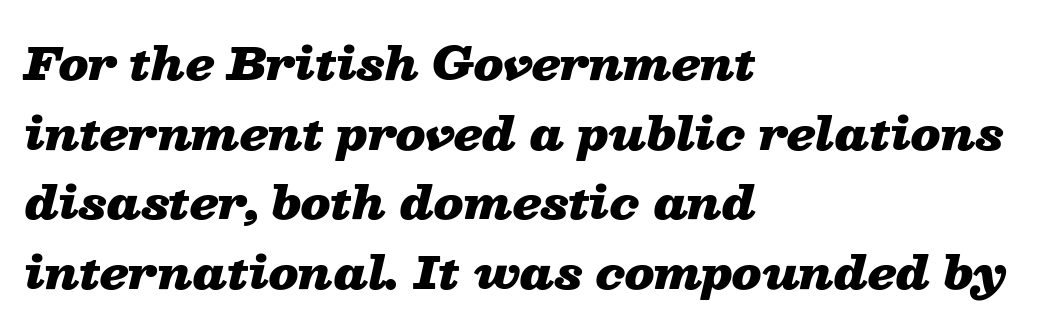
{"italic": "yes", "lean": "right", "slant_degrees": 13, "bold": "yes", "weight": "heavy", "width": "wide", "stroke_contrast": "low", "x_height": "medium", "monospaced": "no", "underline": "no", "align": "left", "line_spacing": "normal", "line_spacing_ratio": 1.58, "letter_spacing": "normal", "letter_spacing_em": 0.0, "glyph_px": 44}
